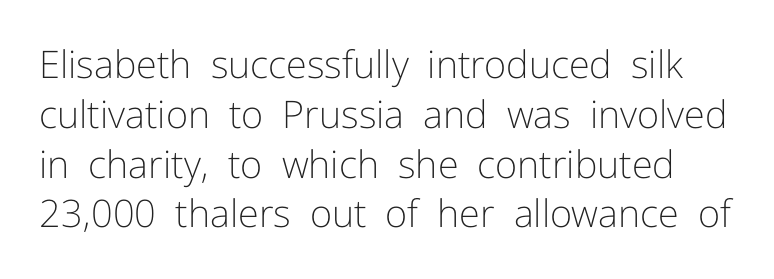
The image shows 38 px light sans-serif type, upright; set normal line spacing (1.31x), normal letter spacing, not underlined; low stroke contrast and a medium x-height.
